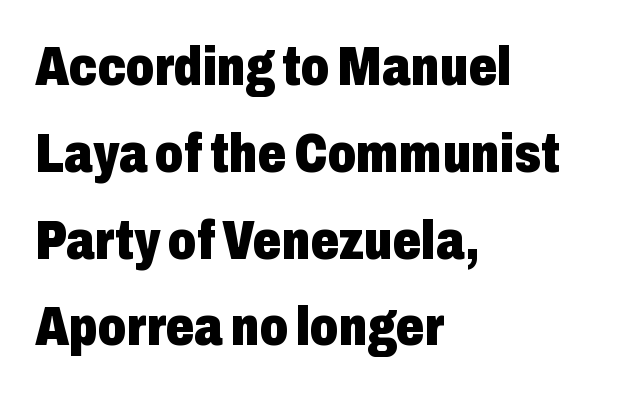
Q: Is the text bold? A: Yes.
Q: Is the text italic (slanted)? A: No, it is upright.
Q: Is the typeface a serif or a sans-serif typeface? A: Sans-serif.
Q: Is the text underlined? A: No.
Q: How is the paragraph aligned? A: Left-aligned.
Q: Is the spacing between letters normal or unusually wide? A: Normal.
Q: Is the spacing between lines tight, normal or loose? A: Normal.
Q: Width (condensed, normal, or wide)? A: Condensed.
Q: Stroke contrast? A: Low.
Q: x-height? A: Medium.
Q: Monospaced? A: No.
